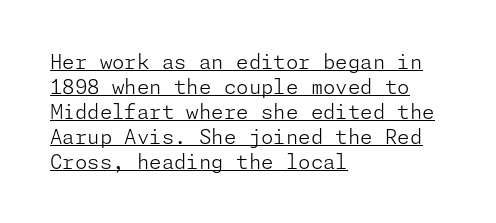
Q: Is the text bold? A: No.
Q: Is the text italic (slanted)? A: No, it is upright.
Q: Is the text underlined? A: Yes.
Q: How is the paragraph aligned? A: Left-aligned.
Q: Is the spacing between letters normal or unusually wide? A: Normal.
Q: Is the spacing between lines tight, normal or loose? A: Normal.
